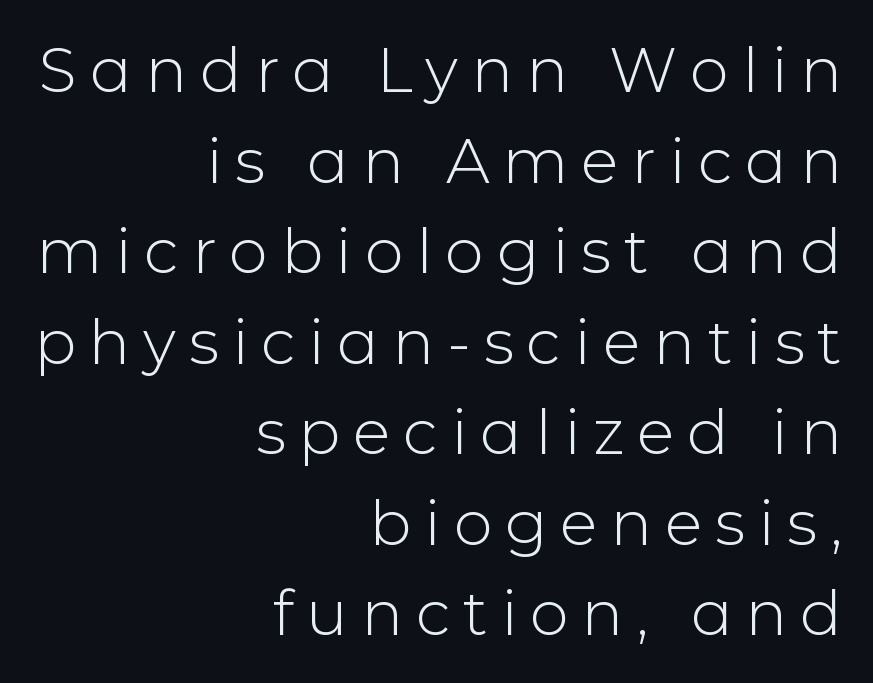
{"serif": "no", "italic": "no", "bold": "no", "weight": "light", "width": "normal", "stroke_contrast": "low", "x_height": "medium", "monospaced": "no", "underline": "no", "align": "right", "line_spacing": "normal", "line_spacing_ratio": 1.46, "letter_spacing": "wide", "letter_spacing_em": 0.21, "glyph_px": 62}
